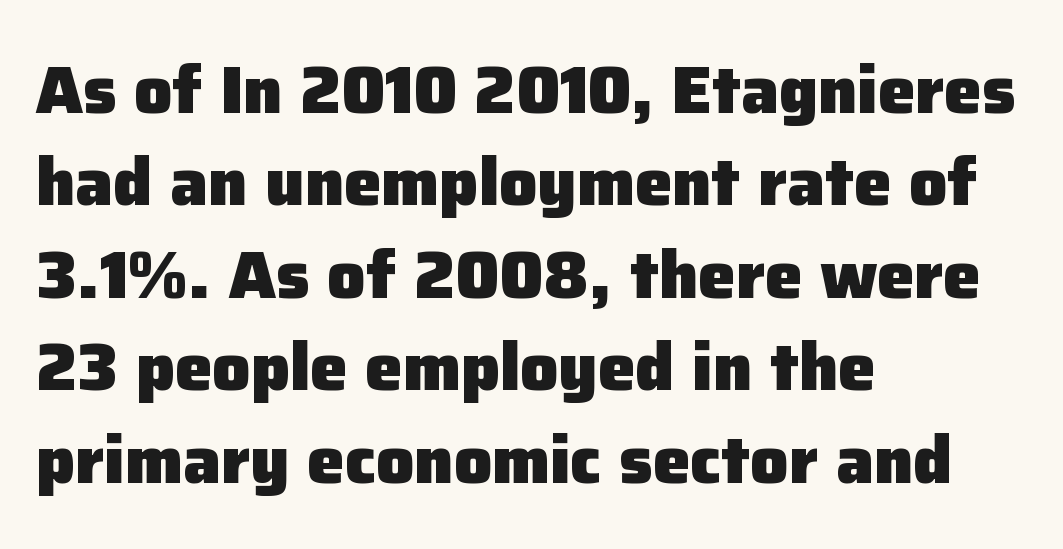
{"serif": "no", "italic": "no", "bold": "yes", "weight": "heavy", "width": "normal", "stroke_contrast": "low", "x_height": "medium", "monospaced": "no", "underline": "no", "align": "left", "line_spacing": "normal", "line_spacing_ratio": 1.38, "letter_spacing": "normal", "letter_spacing_em": 0.0, "glyph_px": 67}
